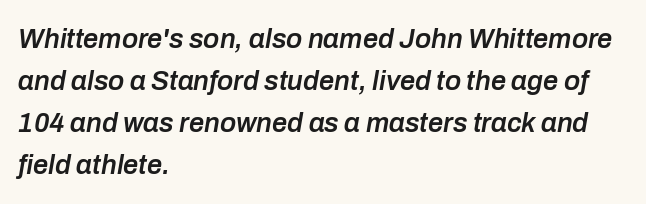
Q: Is the text bold? A: Semi-bold.
Q: Is the text italic (slanted)? A: Yes, it leans right by about 10 degrees.
Q: Is the text underlined? A: No.
Q: How is the paragraph aligned? A: Left-aligned.
Q: Is the spacing between letters normal or unusually wide? A: Normal.
Q: Is the spacing between lines tight, normal or loose? A: Normal.
